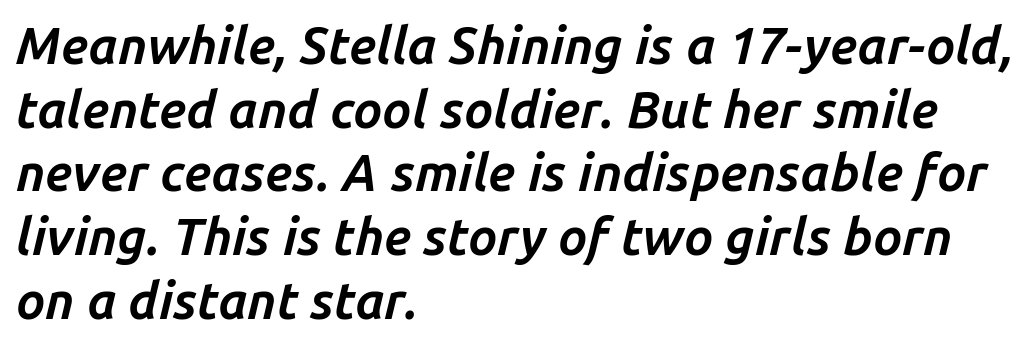
Q: Is the text bold? A: Yes.
Q: Is the text italic (slanted)? A: Yes, it leans right by about 14 degrees.
Q: Is the text underlined? A: No.
Q: How is the paragraph aligned? A: Left-aligned.
Q: Is the spacing between letters normal or unusually wide? A: Normal.
Q: Is the spacing between lines tight, normal or loose? A: Normal.
Q: Width (condensed, normal, or wide)? A: Normal.
Q: Stroke contrast? A: Low.
Q: x-height? A: Medium.
Q: Monospaced? A: No.
